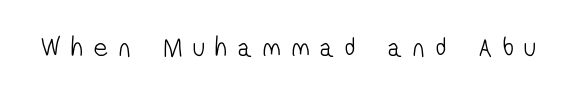
Students, note that the glyphs here are deliberately spaced far apart. Counters stay open thanks to moderate or lighter strokes. Check under the words: just untouched page.
